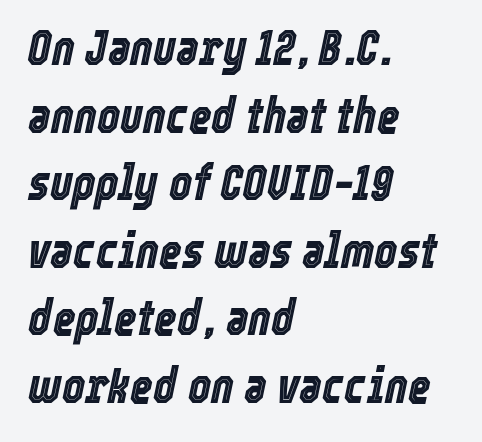
The image shows 49 px condensed type, italic (leaning right); set left-aligned, normal line spacing (1.38x), normal letter spacing, not underlined; a medium x-height.
